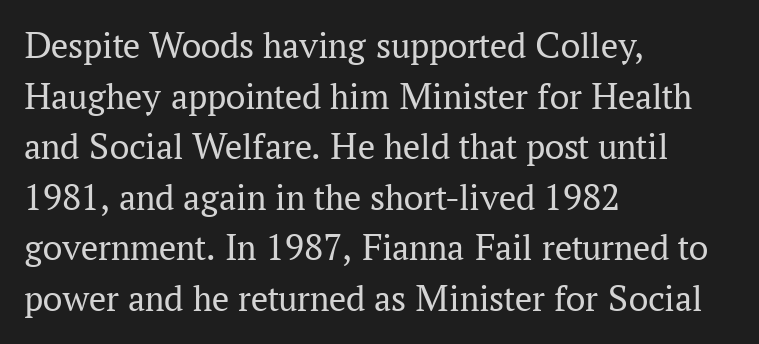
Q: Is the text bold? A: No.
Q: Is the text italic (slanted)? A: No, it is upright.
Q: Is the typeface a serif or a sans-serif typeface? A: Serif.
Q: Is the text underlined? A: No.
Q: How is the paragraph aligned? A: Left-aligned.
Q: Is the spacing between letters normal or unusually wide? A: Normal.
Q: Is the spacing between lines tight, normal or loose? A: Normal.
Q: Width (condensed, normal, or wide)? A: Normal.
Q: Stroke contrast? A: Medium.
Q: x-height? A: Medium.
Q: Monospaced? A: No.
